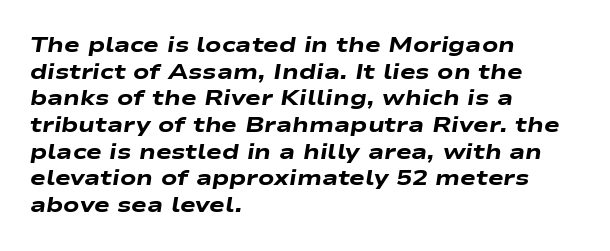
Q: Is the text bold? A: Yes.
Q: Is the text italic (slanted)? A: Yes, it leans right by about 9 degrees.
Q: Is the text underlined? A: No.
Q: How is the paragraph aligned? A: Left-aligned.
Q: Is the spacing between letters normal or unusually wide? A: Normal.
Q: Is the spacing between lines tight, normal or loose? A: Normal.
